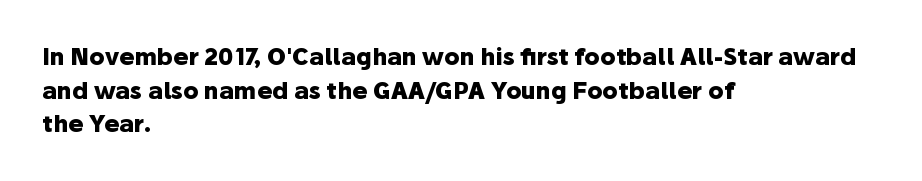
Q: Is the text bold? A: Yes.
Q: Is the text italic (slanted)? A: No, it is upright.
Q: Is the text underlined? A: No.
Q: How is the paragraph aligned? A: Left-aligned.
Q: Is the spacing between letters normal or unusually wide? A: Normal.
Q: Is the spacing between lines tight, normal or loose? A: Normal.
